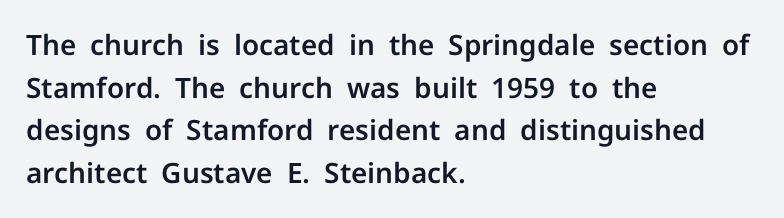
{"serif": "no", "italic": "no", "width": "normal", "stroke_contrast": "low", "x_height": "medium", "monospaced": "no", "underline": "no", "align": "left", "line_spacing": "normal", "line_spacing_ratio": 1.52, "letter_spacing": "normal", "letter_spacing_em": 0.0, "glyph_px": 28}
